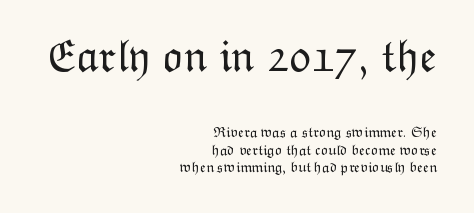
The image shows 45 px light type, upright; set right-aligned, line spacing 1.16x, normal letter spacing, not underlined; the first (top) block is 3.0x larger; low stroke contrast and a medium x-height.
